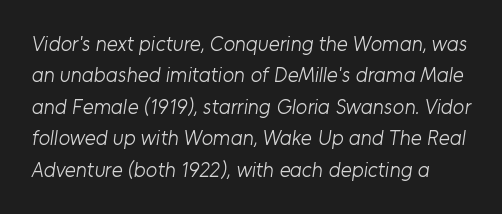
The image shows 21 px text type; set normal line spacing (1.5x), normal letter spacing, not underlined.
